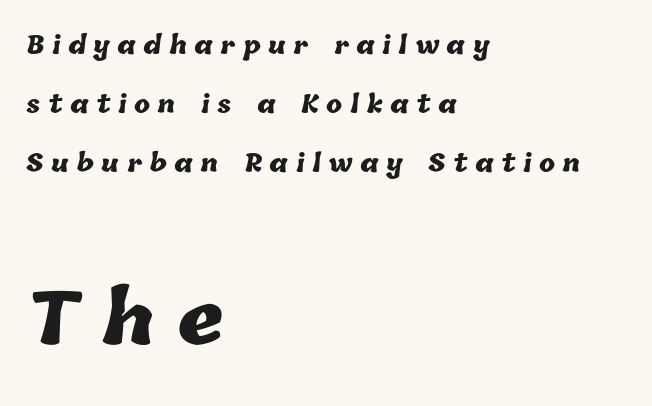
The image shows 72 px heavy type; set left-aligned, loose line spacing (2.46x), unusually wide letter spacing (+0.31 em), not underlined; the second (bottom) block is 3.0x larger; low stroke contrast and a medium x-height.
